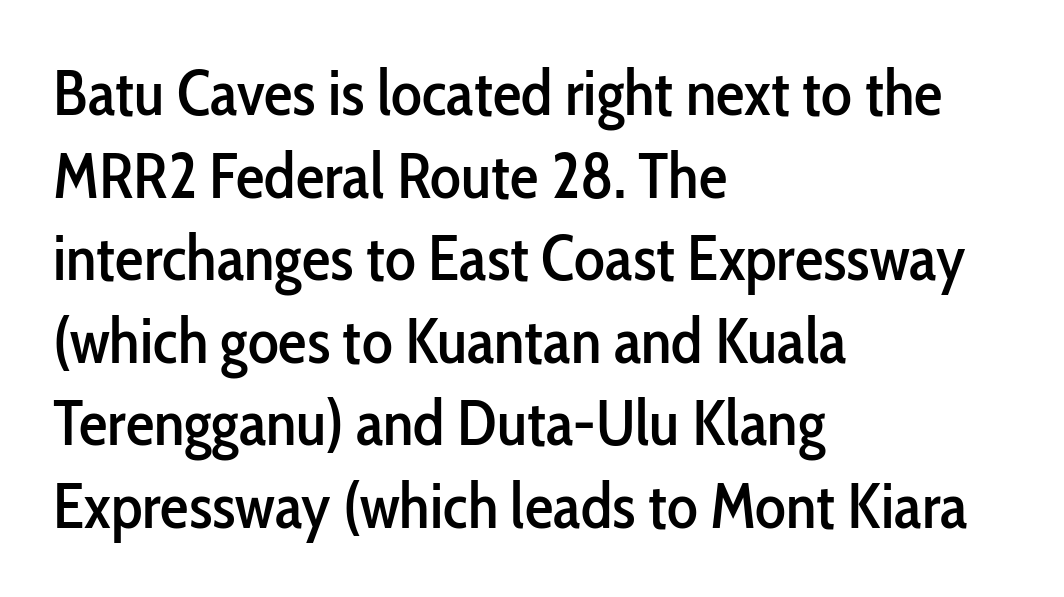
Q: Is the text italic (slanted)? A: No, it is upright.
Q: Is the typeface a serif or a sans-serif typeface? A: Sans-serif.
Q: Is the text underlined? A: No.
Q: How is the paragraph aligned? A: Left-aligned.
Q: Is the spacing between letters normal or unusually wide? A: Normal.
Q: Is the spacing between lines tight, normal or loose? A: Normal.
Q: Width (condensed, normal, or wide)? A: Condensed.
Q: Stroke contrast? A: Low.
Q: x-height? A: Medium.
Q: Monospaced? A: No.
